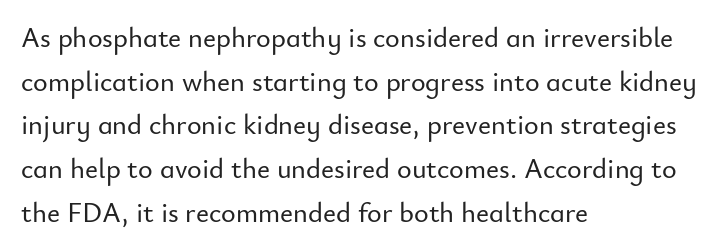
The image shows 28 px sans-serif type, upright; set left-aligned, normal line spacing (1.56x), normal letter spacing, not underlined; low stroke contrast and a small x-height.
